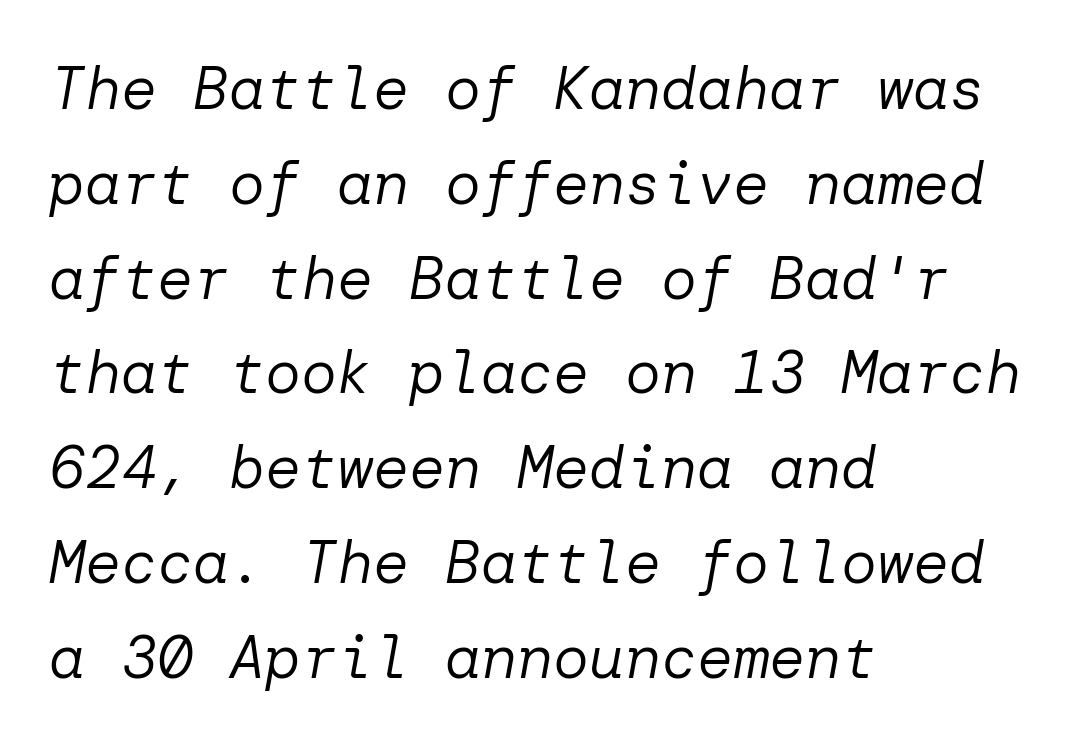
Q: Is the text bold? A: No.
Q: Is the text italic (slanted)? A: Yes, it leans right by about 10 degrees.
Q: Is the text underlined? A: No.
Q: How is the paragraph aligned? A: Left-aligned.
Q: Is the spacing between letters normal or unusually wide? A: Normal.
Q: Is the spacing between lines tight, normal or loose? A: Normal.
Q: Width (condensed, normal, or wide)? A: Normal.
Q: Stroke contrast? A: Low.
Q: x-height? A: Medium.
